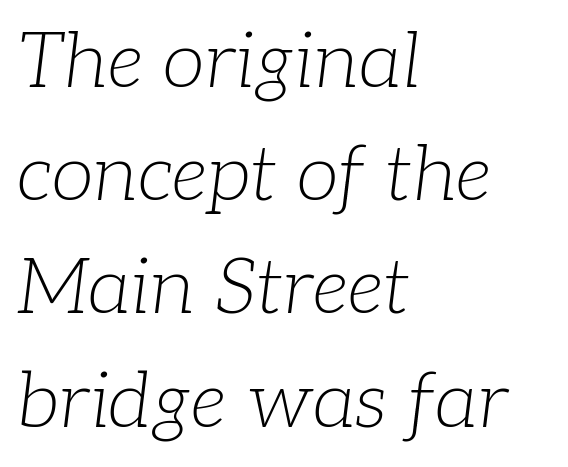
The image shows 77 px light serif type, italic (leaning right); set left-aligned, normal line spacing (1.47x), normal letter spacing, not underlined; low stroke contrast and a medium x-height.
